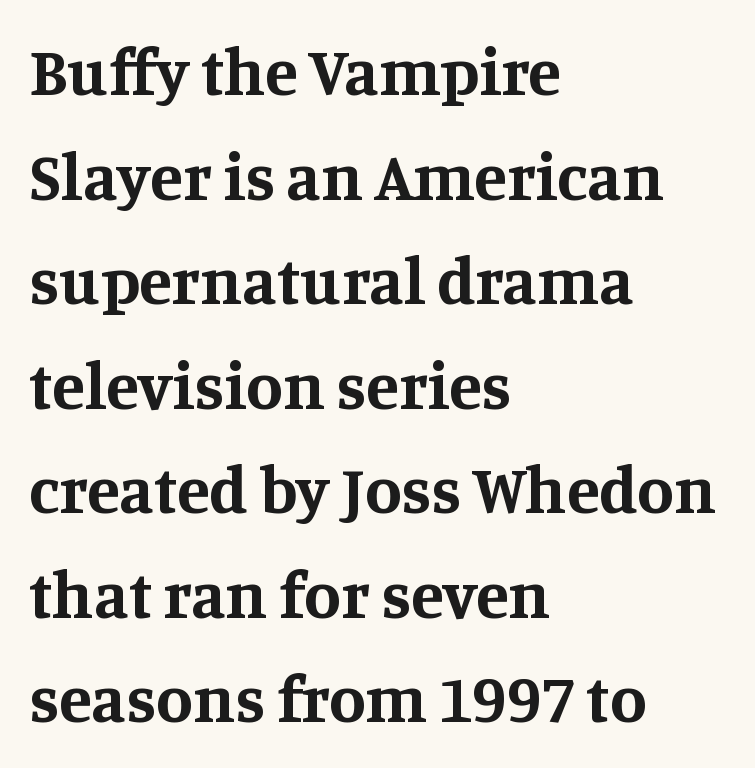
Whoever set this chose a conventional vertical rhythm. No italicization has been applied; the sample stays upright. The type is set solid horizontally, with unmodified tracking. Each letter's strokes conclude with small projecting serifs. Line starts are locked; line ends wander. Is this a fixed-width face? No — the glyphs have proportional, varying widths.
